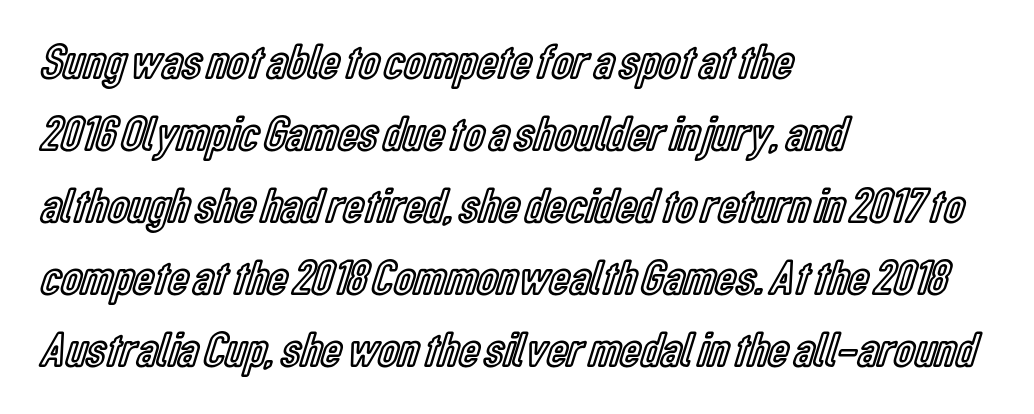
{"width": "condensed", "x_height": "medium", "monospaced": "no", "underline": "no", "align": "left", "line_spacing": "normal", "line_spacing_ratio": 1.44, "letter_spacing": "normal", "letter_spacing_em": 0.0, "glyph_px": 50}
